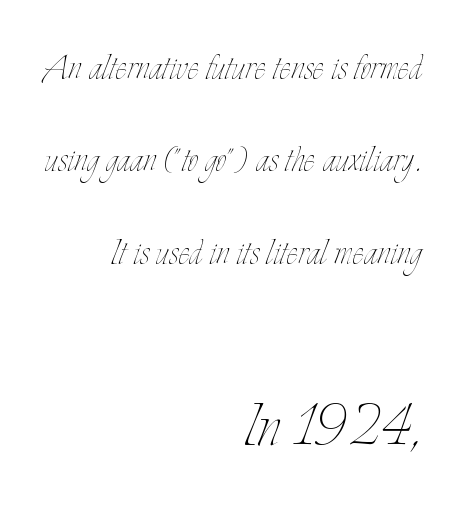
Q: Is the text bold? A: No.
Q: Is the text italic (slanted)? A: Yes.
Q: Is the text underlined? A: No.
Q: How is the paragraph aligned? A: Right-aligned.
Q: Is the spacing between letters normal or unusually wide? A: Normal.
Q: Is the spacing between lines tight, normal or loose? A: Loose.
Q: Which block of text is set in a larger size, the first (top) or the second (bottom)? A: The second (bottom) one.
Q: Width (condensed, normal, or wide)? A: Condensed.
Q: Stroke contrast? A: Low.
Q: x-height? A: Small.
Q: Monospaced? A: No.
